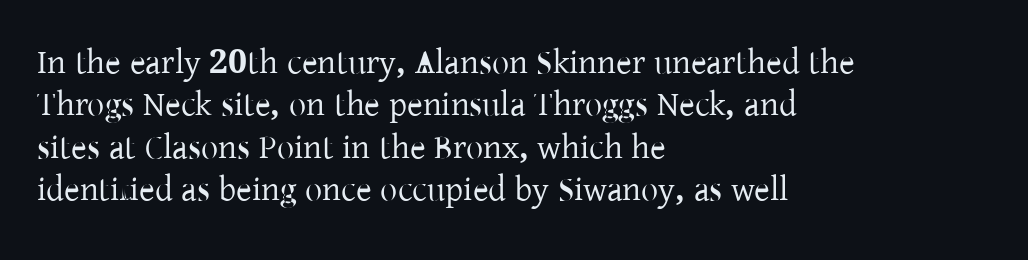
The image shows 34 px serif type, upright; set left-aligned, normal line spacing (1.25x), normal letter spacing, not underlined; low stroke contrast and a medium x-height.
